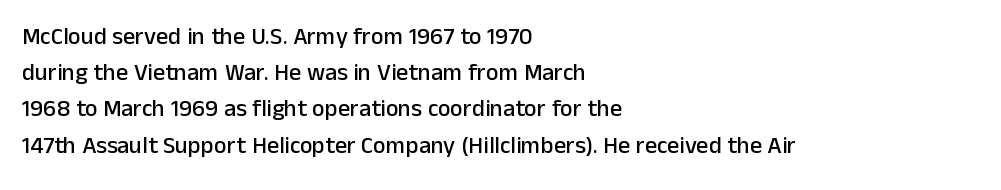
{"italic": "no", "underline": "no", "align": "left", "line_spacing": "normal", "line_spacing_ratio": 1.51, "letter_spacing": "normal", "letter_spacing_em": 0.0, "glyph_px": 24}
